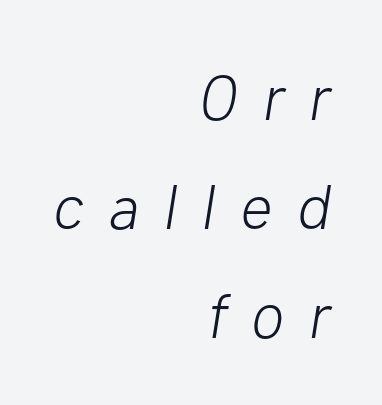
Italic? Definitely — the glyphs are oblique. This is not heavy type; no bold has been used. This sample is right-justified, so line beginnings fall wherever the words allow. Descenders are the only things crossing below the line. Is this a fixed-width face? No — the glyphs have proportional, varying widths. Look at the tracking — it's clearly loosened, letters drifting apart.
